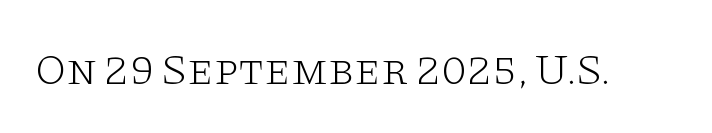
The image shows 44 px light, wide serif type, upright; set normal letter spacing, not underlined; low stroke contrast and a large x-height.
